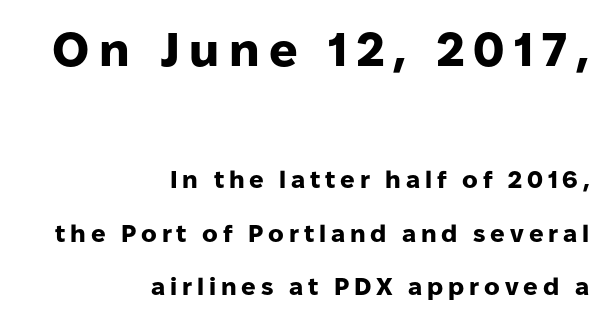
The first block has been scaled up relative to the second. Every stem runs plumb, perpendicular to the baseline. Leading is clearly above the norm, producing a sparse column. Quick note: underline off. Look at the tracking — it's clearly loosened, letters drifting apart. The compositor pushed each line to the right boundary.
